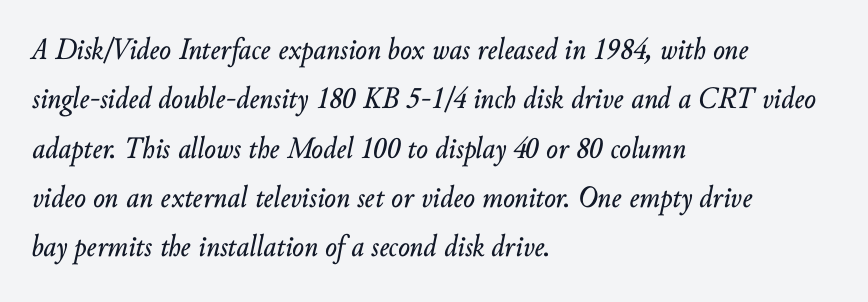
Q: Is the text italic (slanted)? A: Yes, it leans right by about 10 degrees.
Q: Is the text underlined? A: No.
Q: How is the paragraph aligned? A: Left-aligned.
Q: Is the spacing between letters normal or unusually wide? A: Normal.
Q: Is the spacing between lines tight, normal or loose? A: Normal.
Q: Width (condensed, normal, or wide)? A: Normal.
Q: Stroke contrast? A: Low.
Q: x-height? A: Small.
Q: Monospaced? A: No.
